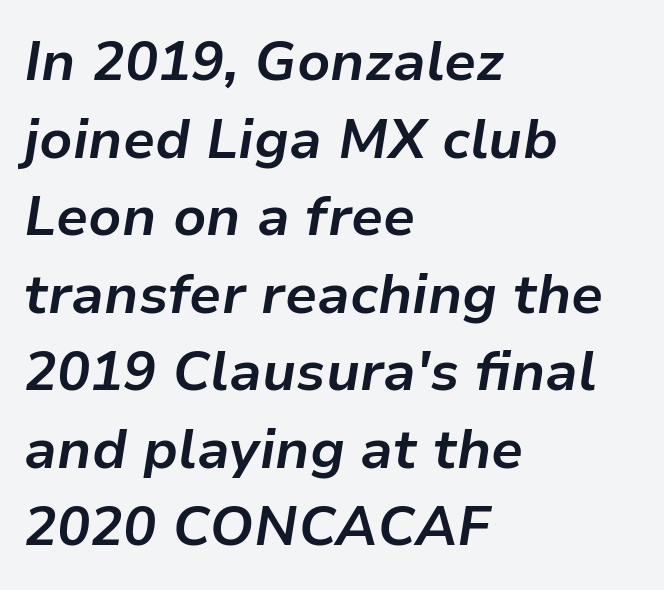
Q: Is the text bold? A: Yes.
Q: Is the text italic (slanted)? A: Yes, it leans right by about 9 degrees.
Q: Is the text underlined? A: No.
Q: How is the paragraph aligned? A: Left-aligned.
Q: Is the spacing between letters normal or unusually wide? A: Normal.
Q: Is the spacing between lines tight, normal or loose? A: Normal.
Q: Width (condensed, normal, or wide)? A: Normal.
Q: Stroke contrast? A: Low.
Q: x-height? A: Medium.
Q: Monospaced? A: No.
